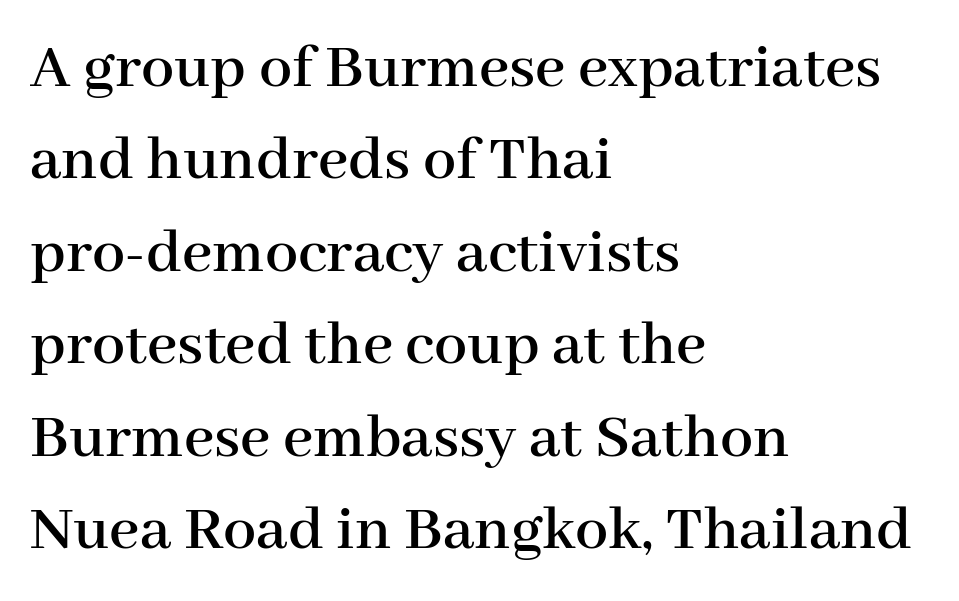
The foot of each line stays bare and open. The tracking reads as untouched default to a designer's eye. Students, observe: this is what conventionally led text looks like. Unlike italic type, these characters show no tilt at all.
